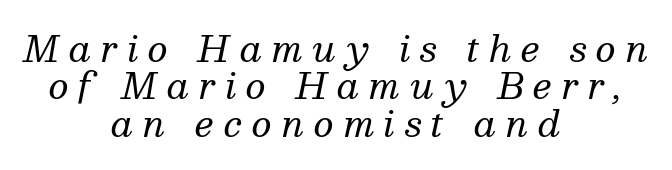
{"serif": "yes", "italic": "yes", "lean": "right", "slant_degrees": 13, "bold": "no", "weight": "regular", "width": "normal", "stroke_contrast": "medium", "x_height": "medium", "monospaced": "no", "underline": "no", "align": "center", "line_spacing": "tight", "line_spacing_ratio": 1.07, "letter_spacing": "wide", "letter_spacing_em": 0.28, "glyph_px": 35}
